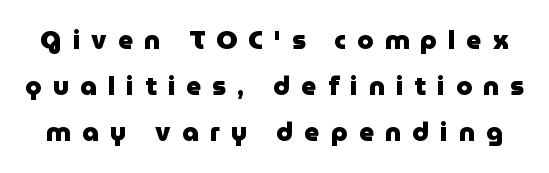
The lettering holds an erect, upright posture throughout. These lines carry a lot of weight — the face is fully bold. The string is rendered with underlining switched off. The tracking reads as deliberately expanded to a designer's eye.
